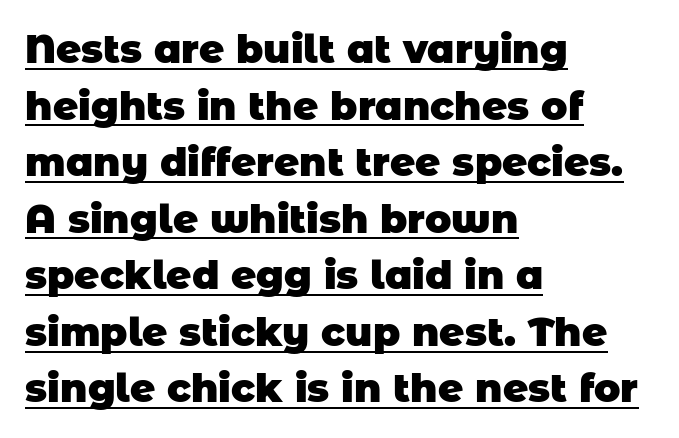
Q: Is the text bold? A: Yes.
Q: Is the typeface a serif or a sans-serif typeface? A: Sans-serif.
Q: Is the text underlined? A: Yes.
Q: How is the paragraph aligned? A: Left-aligned.
Q: Is the spacing between letters normal or unusually wide? A: Normal.
Q: Is the spacing between lines tight, normal or loose? A: Normal.
Q: Width (condensed, normal, or wide)? A: Normal.
Q: Stroke contrast? A: Low.
Q: x-height? A: Large.
Q: Monospaced? A: No.
